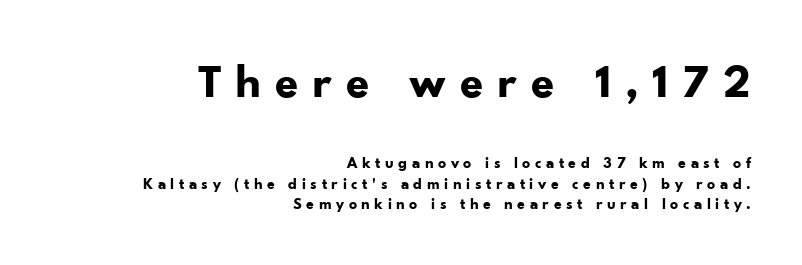
The image shows 48 px bold sans-serif type, upright; set right-aligned, normal line spacing (1.3x), unusually wide letter spacing (+0.28 em), not underlined; the first (top) block is 3.0x larger; low stroke contrast and a small x-height.
